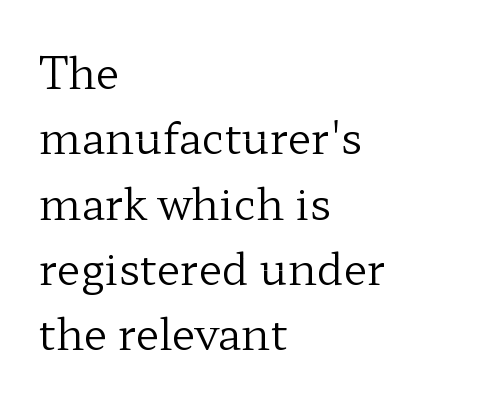
Q: Is the text bold? A: No.
Q: Is the text italic (slanted)? A: No, it is upright.
Q: Is the typeface a serif or a sans-serif typeface? A: Serif.
Q: Is the text underlined? A: No.
Q: How is the paragraph aligned? A: Left-aligned.
Q: Is the spacing between letters normal or unusually wide? A: Normal.
Q: Is the spacing between lines tight, normal or loose? A: Normal.
Q: Width (condensed, normal, or wide)? A: Wide.
Q: Stroke contrast? A: Low.
Q: x-height? A: Medium.
Q: Monospaced? A: No.
